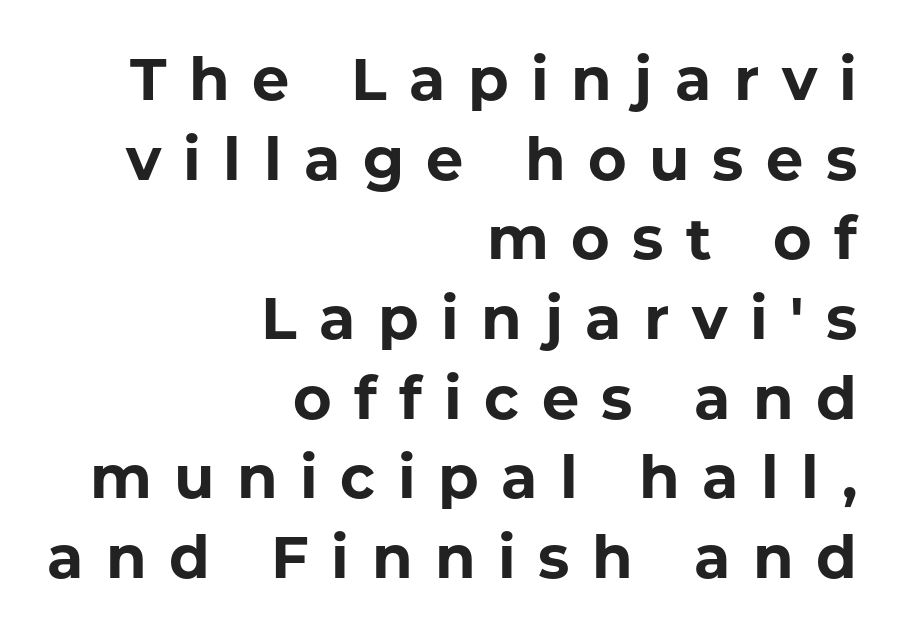
{"serif": "no", "italic": "no", "bold": "yes", "weight": "bold", "width": "normal", "stroke_contrast": "low", "x_height": "medium", "monospaced": "no", "underline": "no", "align": "right", "line_spacing": "normal", "line_spacing_ratio": 1.35, "letter_spacing": "wide", "letter_spacing_em": 0.38, "glyph_px": 59}
